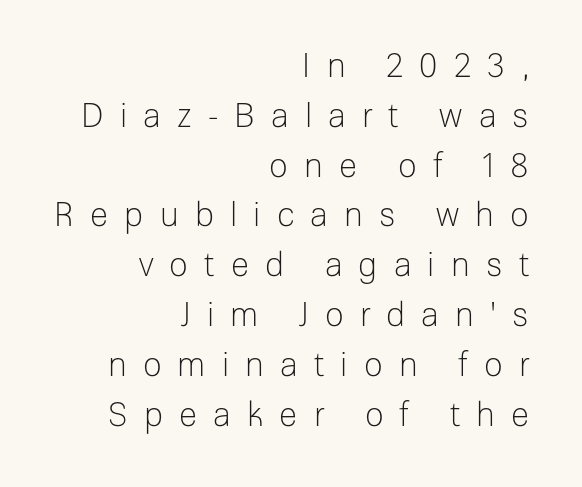
Layout note: lines flush right. Weight: not bold — regular or lighter. How would I describe the line gaps? Plain and ordinary. Notice how the stems are strictly vertical — no italics here.
